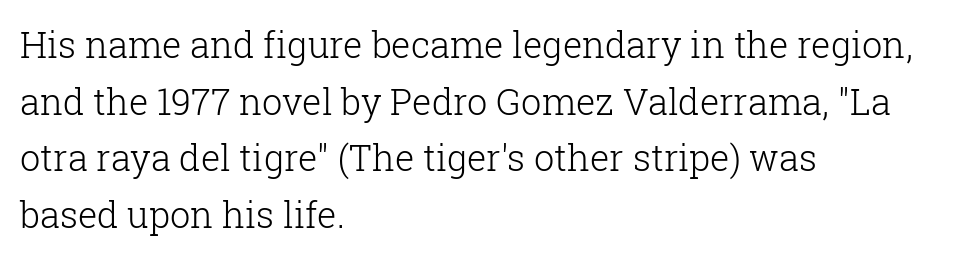
Characters follow at the spacing the type designer built in. These lines are composed in type with serifs. Stems here are at most as thick as an everyday book face. Is this a fixed-width face? No — the glyphs have proportional, varying widths.
